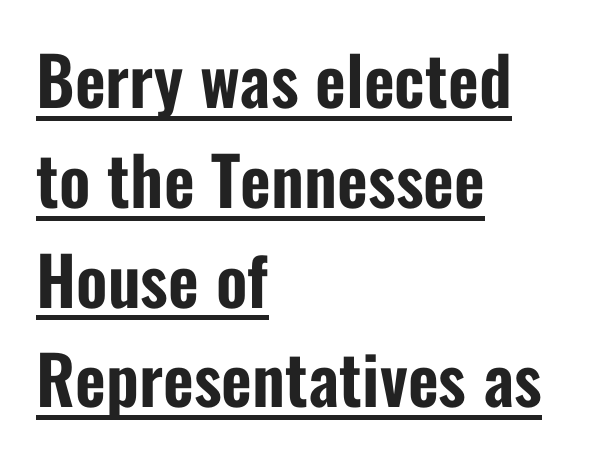
{"serif": "no", "italic": "no", "width": "condensed", "stroke_contrast": "low", "x_height": "medium", "monospaced": "no", "underline": "yes", "align": "left", "line_spacing": "normal", "line_spacing_ratio": 1.49, "letter_spacing": "normal", "letter_spacing_em": 0.0, "glyph_px": 67}
